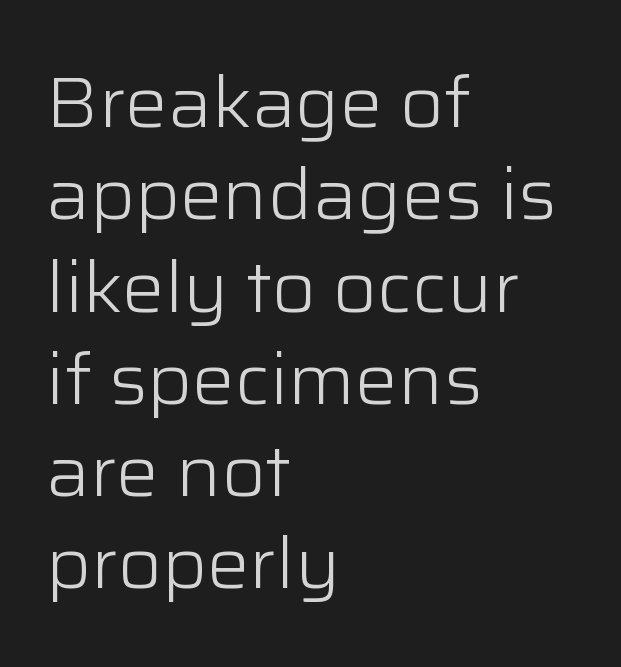
Q: Is the text bold? A: No.
Q: Is the text italic (slanted)? A: No, it is upright.
Q: Is the typeface a serif or a sans-serif typeface? A: Sans-serif.
Q: Is the text underlined? A: No.
Q: How is the paragraph aligned? A: Left-aligned.
Q: Is the spacing between letters normal or unusually wide? A: Normal.
Q: Is the spacing between lines tight, normal or loose? A: Normal.
Q: Width (condensed, normal, or wide)? A: Normal.
Q: Stroke contrast? A: Low.
Q: x-height? A: Medium.
Q: Monospaced? A: No.
